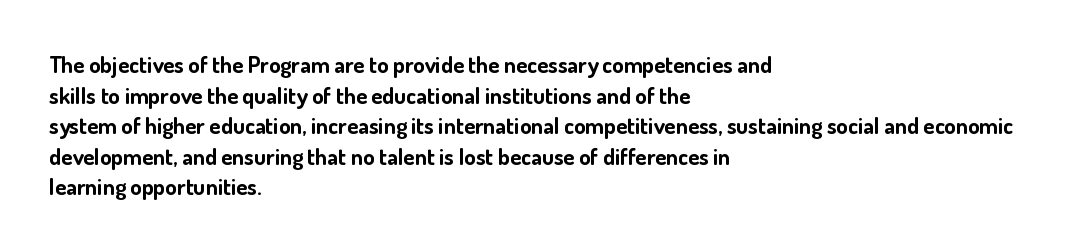
The image shows 23 px bold type, upright; set left-aligned, normal line spacing (1.33x), normal letter spacing, not underlined.
